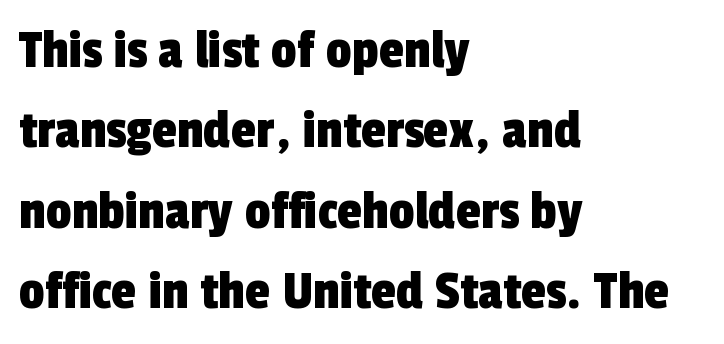
Q: Is the typeface a serif or a sans-serif typeface? A: Sans-serif.
Q: Is the text underlined? A: No.
Q: How is the paragraph aligned? A: Left-aligned.
Q: Is the spacing between letters normal or unusually wide? A: Normal.
Q: Is the spacing between lines tight, normal or loose? A: Normal.
Q: Width (condensed, normal, or wide)? A: Condensed.
Q: x-height? A: Medium.
Q: Monospaced? A: No.
